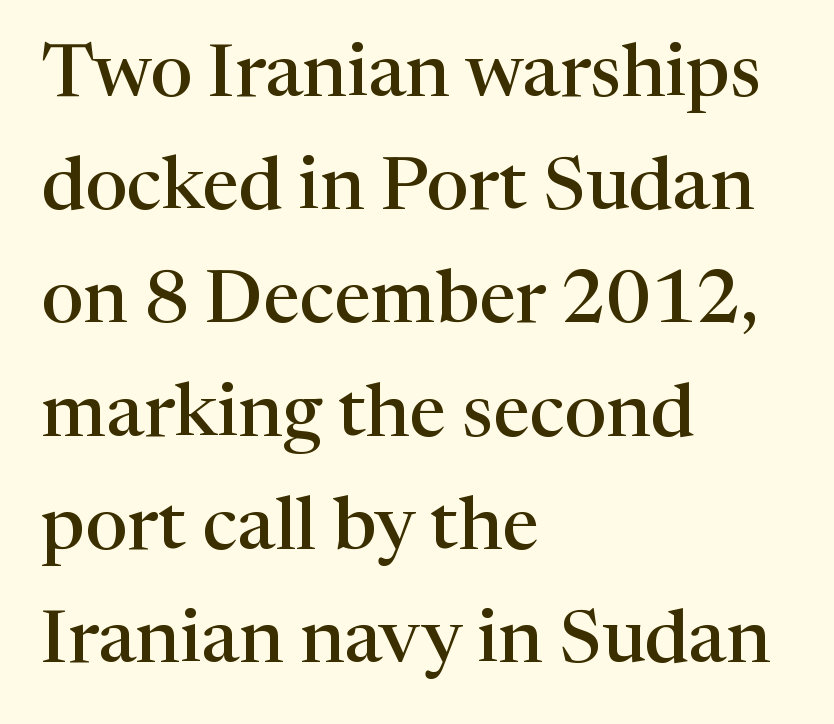
I'd describe the lettering as semibold — firm but not a full bold. Here the designer chose a conventional face with non-uniform glyph widths. The designer went with a serif here, giving each stem small feet. Is the letter spacing exaggerated? No — it looks like the ordinary default. This sample keeps an unexceptional amount of space between lines. The glyphs are unaccompanied by any horizontal stroke below them.
